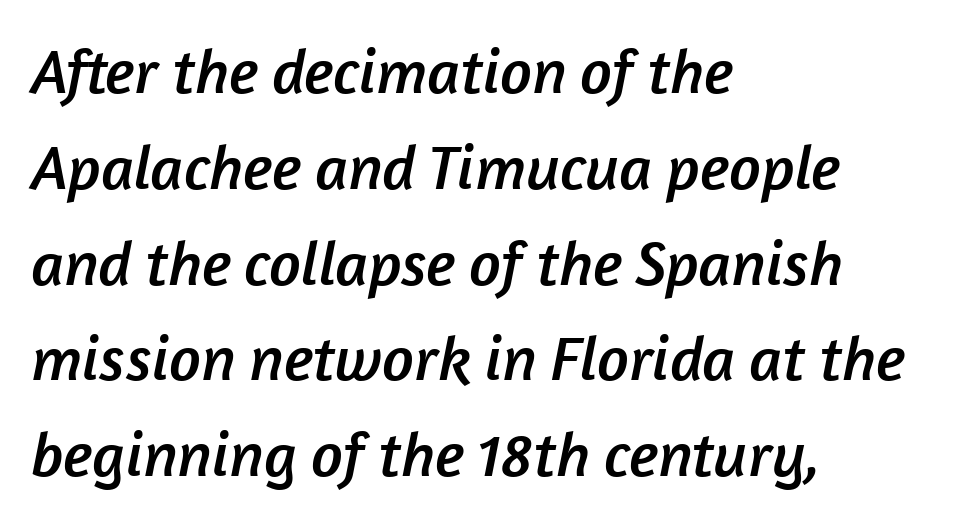
This rendering features lettering with no underline. Default kerning and tracking; the words read as compact shapes. The glyphs in this specimen are sans serif. These lines sit exactly where default settings would place them. Every row of glyphs begins at an identical x-position on the left. Here the designer chose a conventional face with non-uniform glyph widths.
